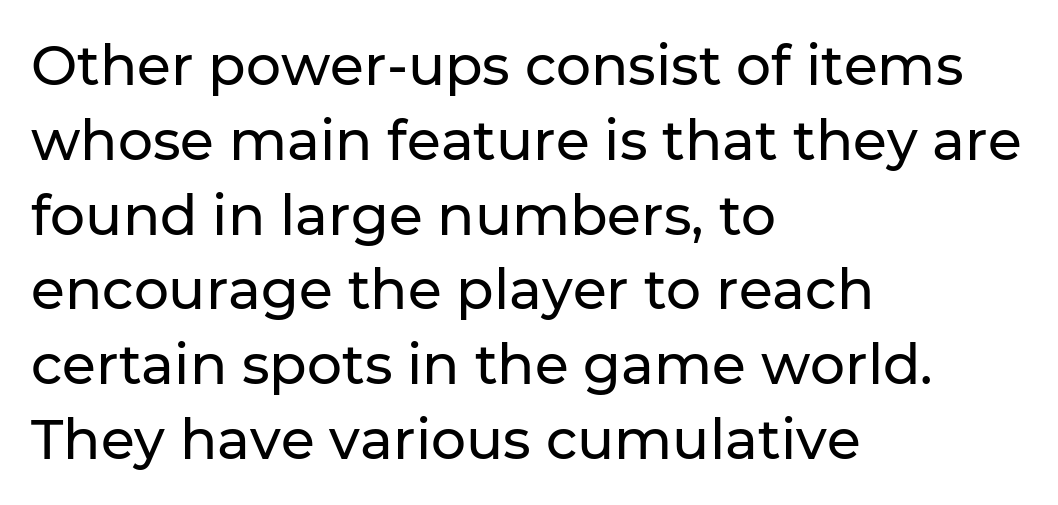
{"serif": "no", "italic": "no", "width": "normal", "stroke_contrast": "low", "x_height": "medium", "monospaced": "no", "underline": "no", "align": "left", "line_spacing": "normal", "line_spacing_ratio": 1.36, "letter_spacing": "normal", "letter_spacing_em": 0.0, "glyph_px": 55}
